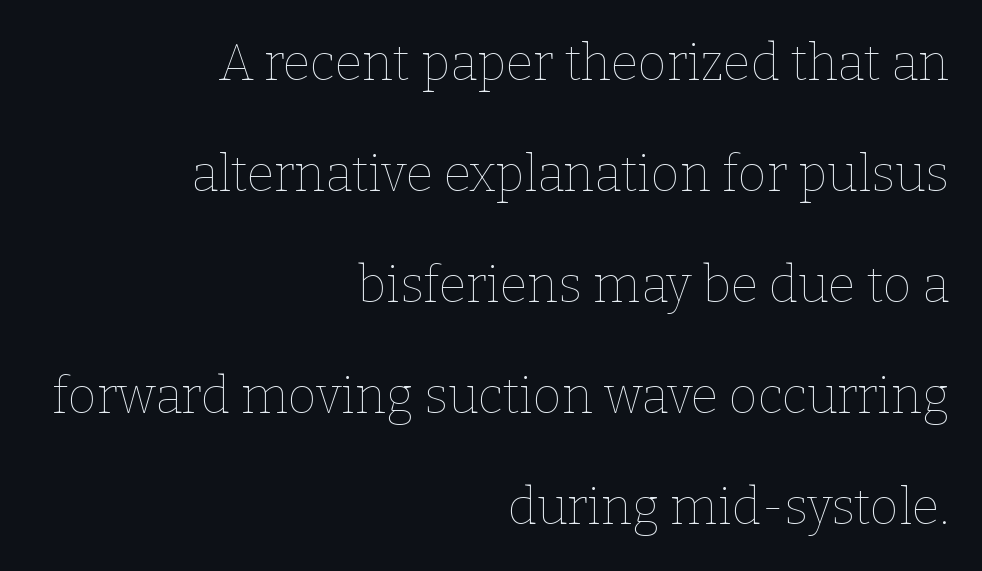
Is there any slant? The stems are plumb. The foot of each line stays bare and open. Observe the ordinary spacing: letters are neighbours, not strangers. Caption: face not bold, strokes unweighted. The designer dialed line spacing up above the default. The lines are quadded right.
